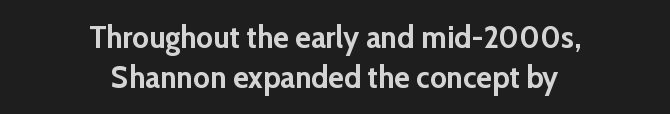
The image shows 32 px semibold sans-serif type, upright; set centered, normal line spacing (1.26x), normal letter spacing, not underlined; low stroke contrast and a medium x-height.
